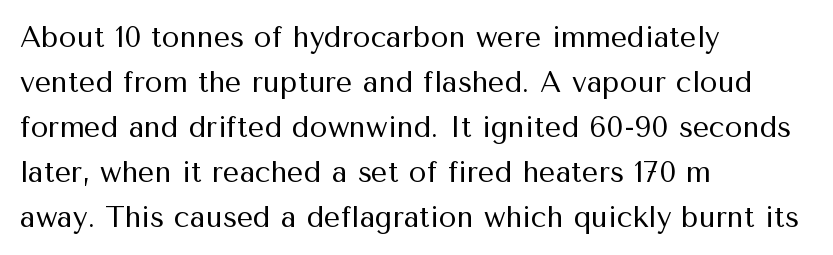
The image shows 29 px regular-weight sans-serif type, upright; set left-aligned, normal line spacing (1.55x), normal letter spacing, not underlined; medium stroke contrast and a medium x-height.
